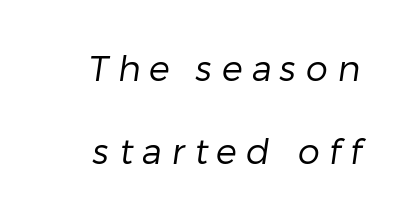
{"serif": "no", "bold": "no", "weight": "regular", "width": "normal", "stroke_contrast": "low", "x_height": "medium", "monospaced": "no", "underline": "no", "line_spacing": "loose", "line_spacing_ratio": 2.36, "letter_spacing": "wide", "letter_spacing_em": 0.26, "glyph_px": 35}
